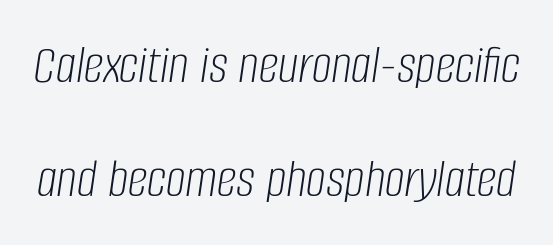
The image shows 56 px light, condensed type, italic (leaning right); set loose line spacing (2.04x), normal letter spacing, not underlined; low stroke contrast and a large x-height.
